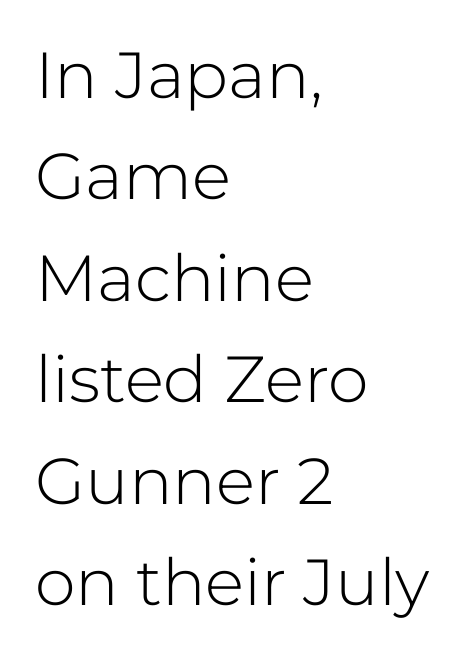
The letters advance in unequal steps, a hallmark of proportional type. Interline gaps are of average width in this sample. Think standard paragraph weight, or any step lighter than that. The compositor pushed each line to the left boundary.
